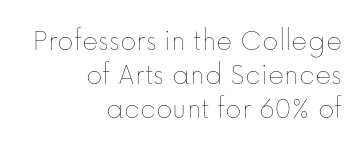
Q: Is the text bold? A: No.
Q: Is the text italic (slanted)? A: No, it is upright.
Q: Is the text underlined? A: No.
Q: How is the paragraph aligned? A: Right-aligned.
Q: Is the spacing between letters normal or unusually wide? A: Normal.
Q: Is the spacing between lines tight, normal or loose? A: Tight.
Q: Width (condensed, normal, or wide)? A: Normal.
Q: Stroke contrast? A: Low.
Q: x-height? A: Medium.
Q: Monospaced? A: No.
